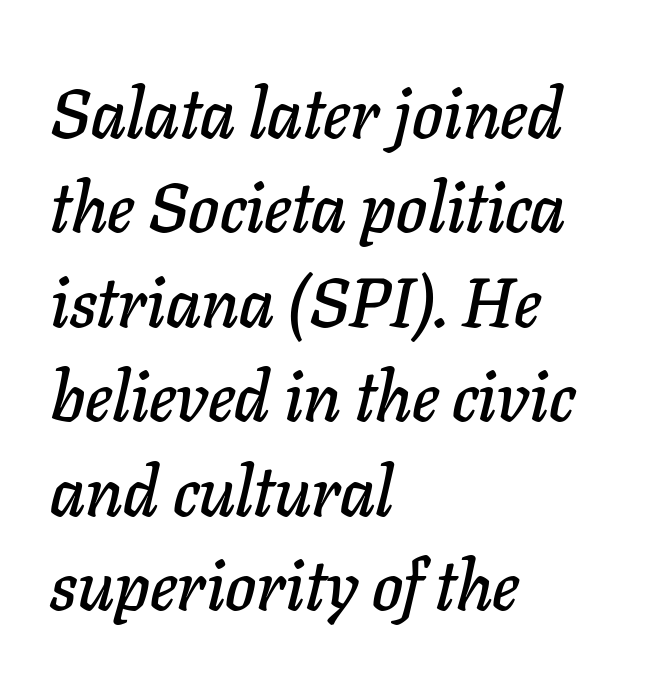
Q: Is the text italic (slanted)? A: Yes, it leans right by about 11 degrees.
Q: Is the text underlined? A: No.
Q: How is the paragraph aligned? A: Left-aligned.
Q: Is the spacing between letters normal or unusually wide? A: Normal.
Q: Is the spacing between lines tight, normal or loose? A: Normal.
Q: Width (condensed, normal, or wide)? A: Normal.
Q: Stroke contrast? A: Low.
Q: x-height? A: Medium.
Q: Monospaced? A: No.
